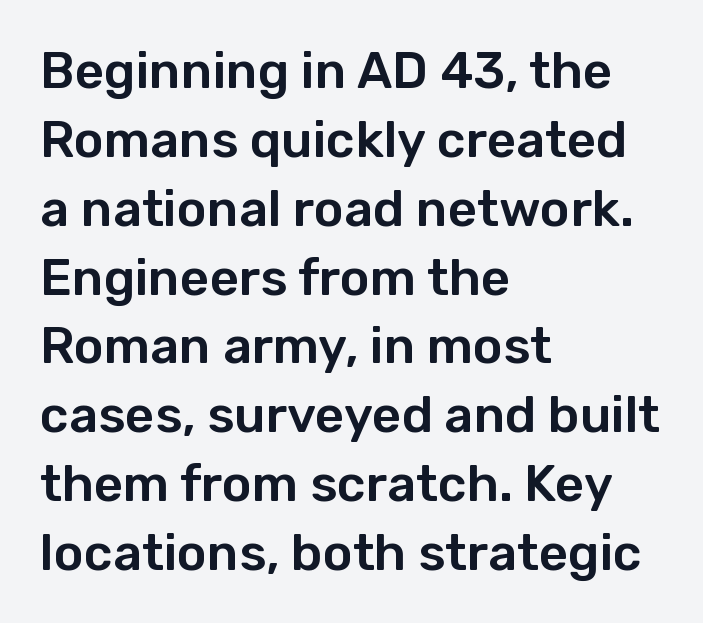
Rows of type keep a routine distance in the vertical direction. The rendering shows plain stroke endings on the letterforms — a sans-serif design. The axis of the letterforms is exactly vertical. The typesetter chose a ragged-right arrangement here. This sample has the flowing, uneven cadence of proportional lettering.
